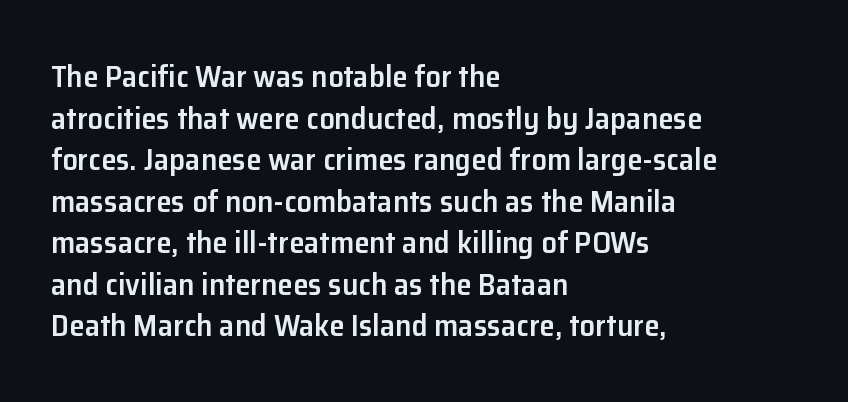
Honestly, the row spacing looks completely unremarkable. Font category for this specimen: sans-serif. Caption: multi-line text, flush left, ragged right. These lines carry some extra weight — a demibold, not a full bold.
